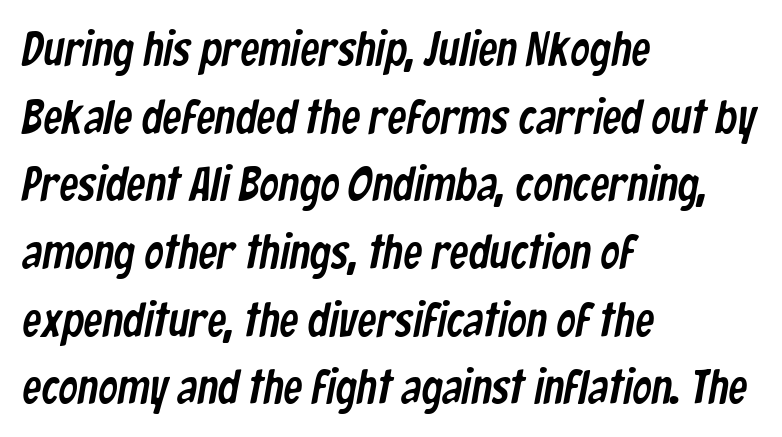
{"serif": "no", "width": "condensed", "stroke_contrast": "low", "x_height": "medium", "monospaced": "no", "underline": "no", "align": "left", "line_spacing": "normal", "line_spacing_ratio": 1.41, "letter_spacing": "normal", "letter_spacing_em": 0.0, "glyph_px": 48}
